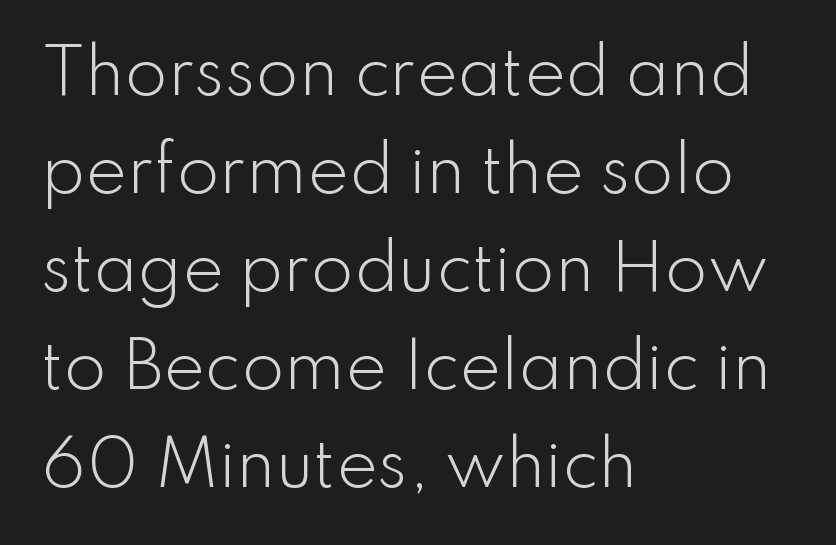
{"serif": "no", "italic": "no", "bold": "no", "weight": "light", "width": "normal", "stroke_contrast": "low", "x_height": "small", "monospaced": "no", "underline": "no", "align": "left", "line_spacing": "normal", "line_spacing_ratio": 1.58, "letter_spacing": "normal", "letter_spacing_em": 0.0, "glyph_px": 62}
